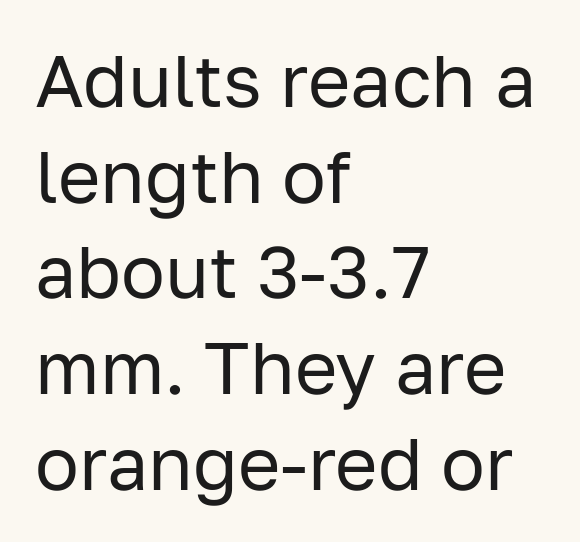
Here the designer chose a conventional face with non-uniform glyph widths. Summary of weight: not heavy and not bold. Rows of type keep a routine distance in the vertical direction. The passage is arranged the way most books set body copy — flush left. Is there any slant? The stems are plumb.
